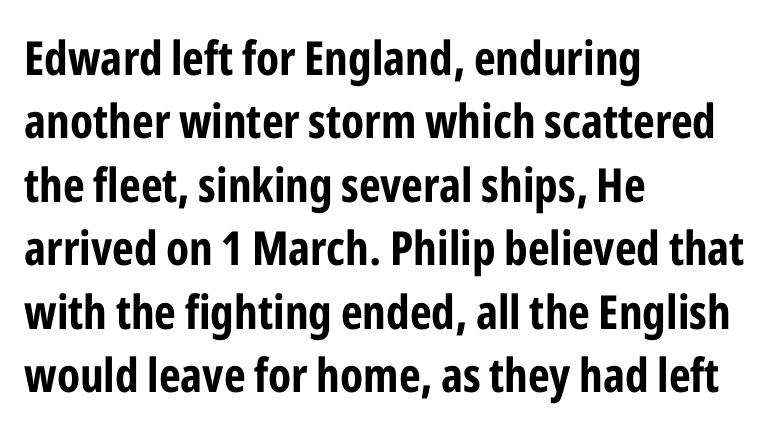
{"serif": "no", "italic": "no", "bold": "yes", "weight": "bold", "width": "condensed", "stroke_contrast": "low", "x_height": "medium", "monospaced": "no", "underline": "no", "align": "left", "line_spacing": "normal", "line_spacing_ratio": 1.35, "letter_spacing": "normal", "letter_spacing_em": 0.0, "glyph_px": 47}
